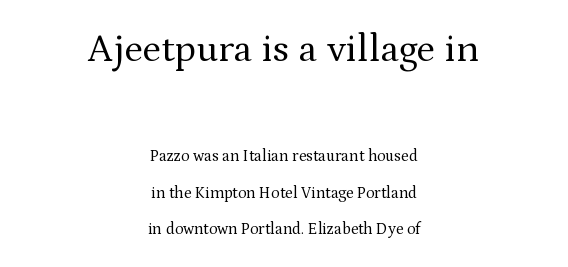
The lines are spread far apart with generous leading. The line texture is even and compact thanks to regular tracking. Does the lettering tilt? It doesn't — this is upright. Proportional: the letters do not fall into vertical columns. Ink coverage per letter is moderate at most. The rendering positions every line midway between the sides.
